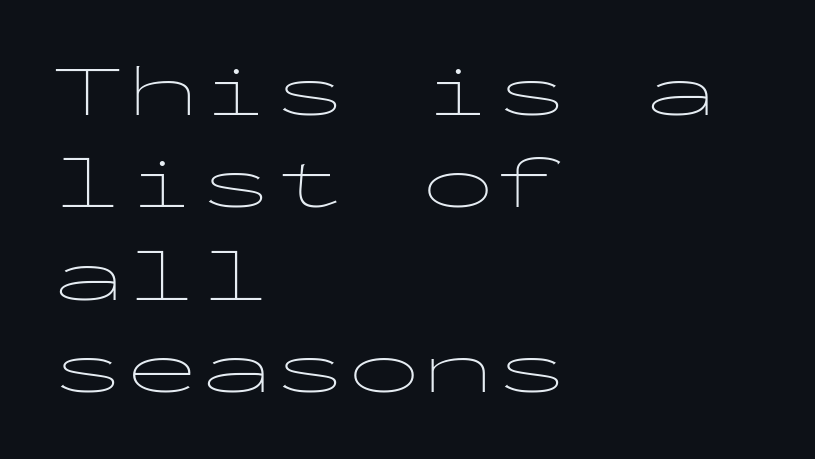
{"serif": "no", "italic": "no", "bold": "no", "weight": "thin", "width": "wide", "stroke_contrast": "low", "x_height": "medium", "monospaced": "yes", "underline": "no", "align": "left", "line_spacing": "normal", "line_spacing_ratio": 1.25, "letter_spacing": "normal", "letter_spacing_em": 0.0, "glyph_px": 74}
